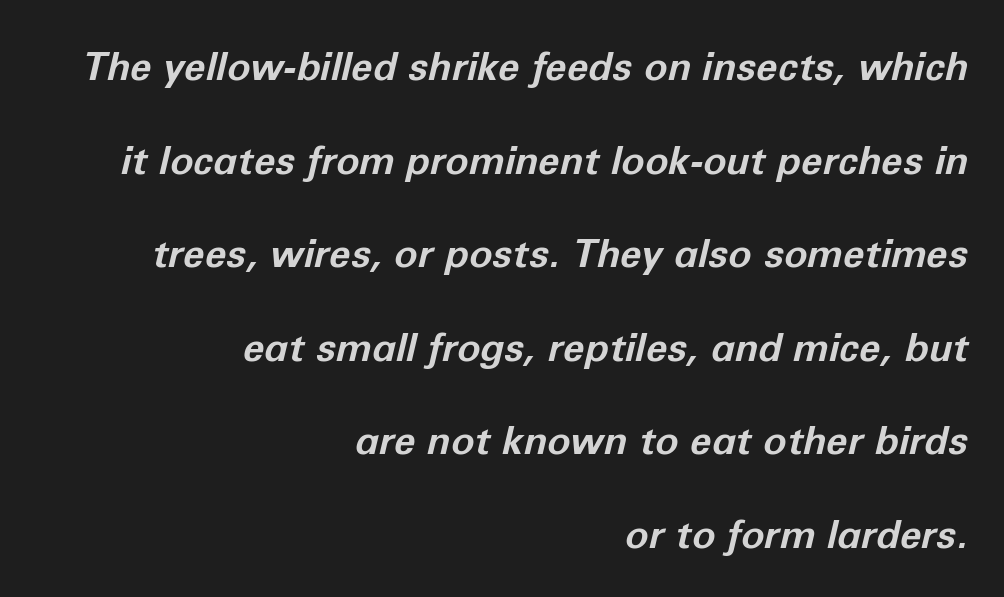
The image shows 39 px bold type, italic (leaning right); set right-aligned, loose line spacing (2.4x), normal letter spacing, not underlined; low stroke contrast and a medium x-height.
